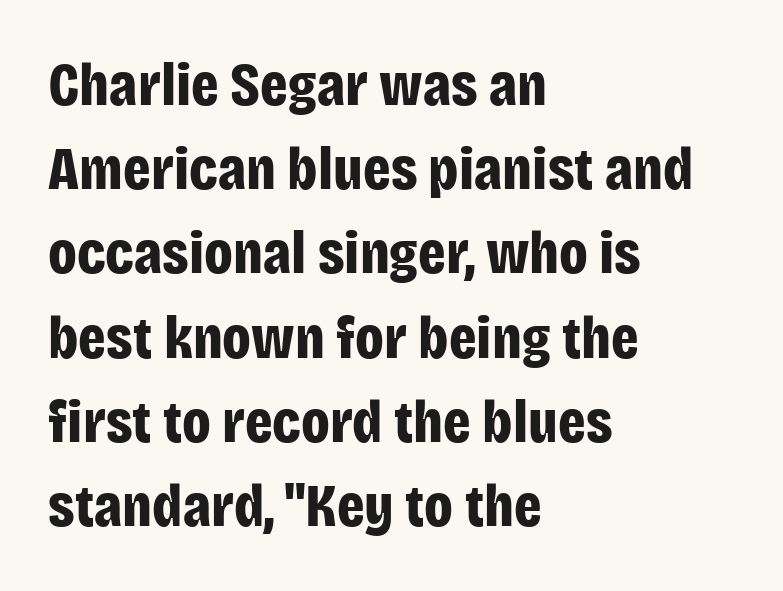
{"serif": "no", "italic": "no", "bold": "yes", "weight": "bold", "width": "condensed", "stroke_contrast": "low", "x_height": "large", "monospaced": "no", "underline": "no", "align": "left", "line_spacing": "normal", "line_spacing_ratio": 1.38, "letter_spacing": "normal", "letter_spacing_em": 0.0, "glyph_px": 61}
